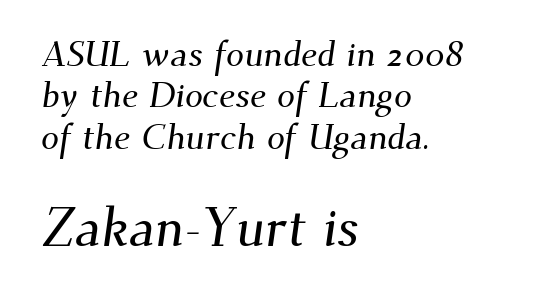
The image shows 54 px serif type; set left-aligned, tight line spacing (1.15x), normal letter spacing, not underlined; the second (bottom) block is 1.5x larger; medium stroke contrast and a small x-height.
